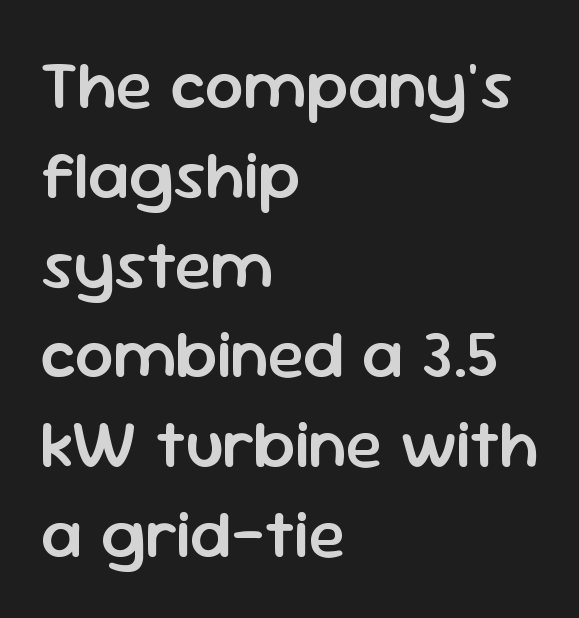
Typographic density is moderately raised because the face is semibold. The vertical gap from one line to the next is medium. A roman cut, with each character standing at attention. The face used here is proportionally spaced, like ordinary book or web type. I'd call this a sans setting — the letters go barefoot. This sample uses plain, unmodified letter spacing.
